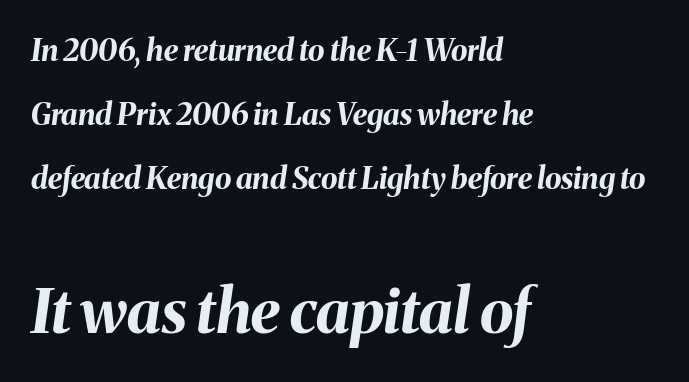
The image shows 61 px bold type, italic (leaning right); set left-aligned, loose line spacing (2.14x), normal letter spacing, not underlined; the second (bottom) block is 2.03x larger; medium stroke contrast and a medium x-height.
